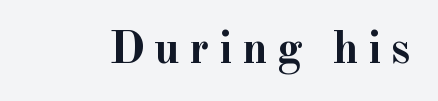
{"serif": "yes", "italic": "no", "bold": "yes", "weight": "semibold", "width": "normal", "x_height": "small", "monospaced": "no", "underline": "no", "glyph_px": 46}
